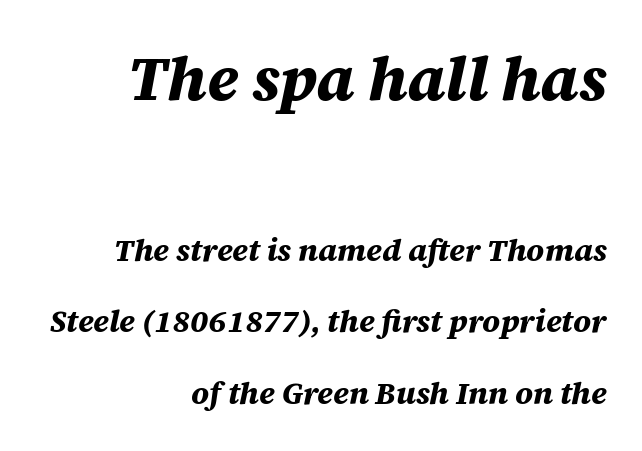
{"italic": "yes", "lean": "right", "slant_degrees": 12, "bold": "yes", "weight": "bold", "width": "normal", "stroke_contrast": "medium", "x_height": "large", "monospaced": "no", "underline": "no", "align": "right", "line_spacing": "loose", "line_spacing_ratio": 2.31, "letter_spacing": "normal", "letter_spacing_em": 0.0, "larger_block": "first", "size_ratio": 2.0, "glyph_px": 62}
